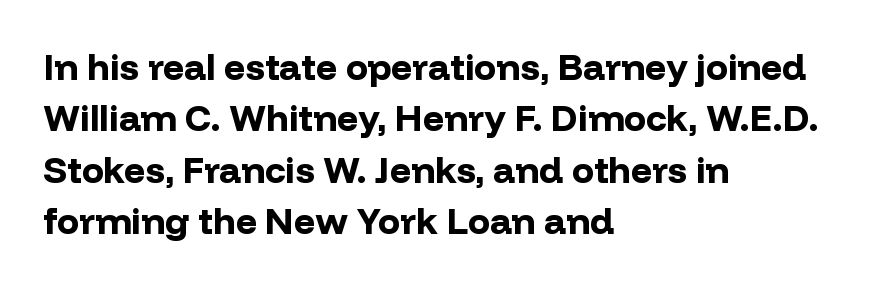
The image shows 37 px bold sans-serif type, upright; set left-aligned, normal line spacing (1.39x), normal letter spacing, not underlined; low stroke contrast and a medium x-height.
